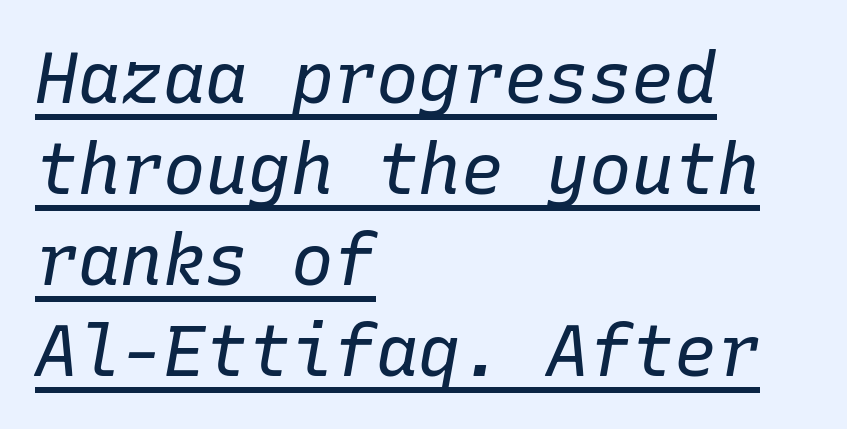
Which margin do the lines hug? The left one — the right edge is uneven. A baseline rule has been typeset under these characters. Evenly set lines give the paragraph a standard silhouette. Italic: yes, the glyphs are oblique. Spacing verdict: monospaced, one width for all characters. The strokes carry an ordinary text weight at most.
